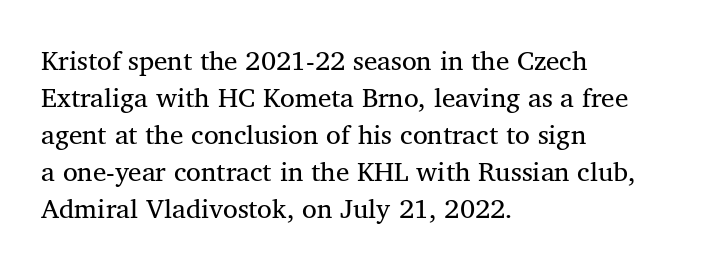
Reading down the block, your eye returns to a fixed left position each line. Tall strokes in this sample are plumb rather than angled. The rendering uses a moderate line-height, typical for paragraphs. This is not heavy type; no bold has been used. Any mark beneath the type? The region is blank. Each word holds together tightly as a unit, with standard inter-letter gaps.
